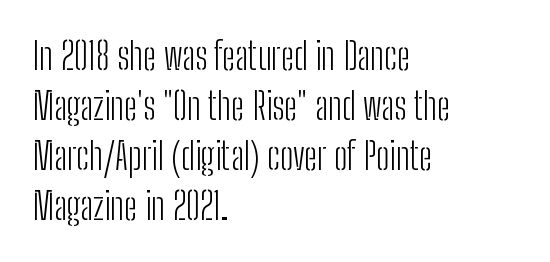
{"serif": "no", "italic": "no", "bold": "no", "weight": "light", "width": "condensed", "stroke_contrast": "low", "x_height": "medium", "monospaced": "no", "underline": "no", "align": "left", "line_spacing": "normal", "line_spacing_ratio": 1.32, "letter_spacing": "normal", "letter_spacing_em": 0.0, "glyph_px": 38}
